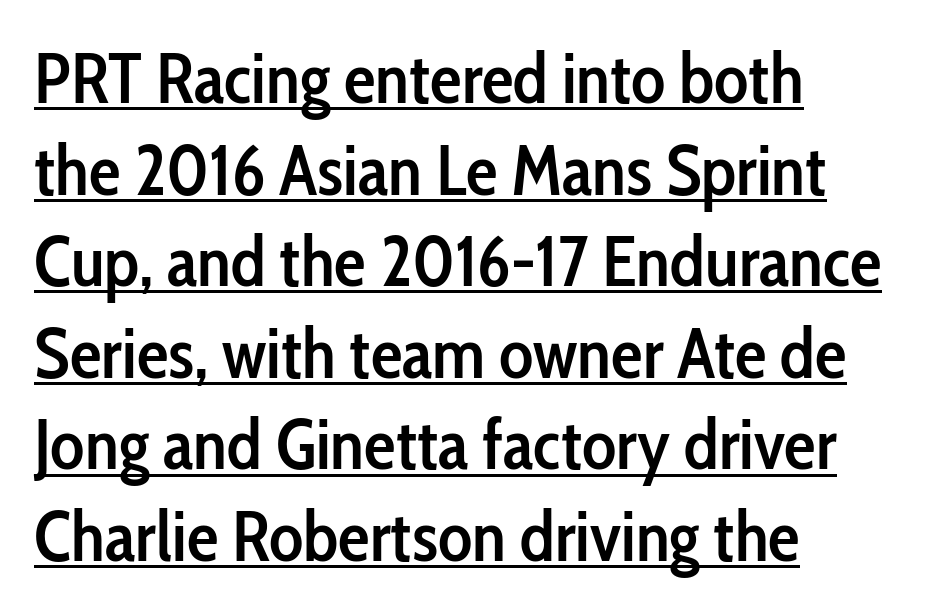
These characters rest on top of a visible drawn line. The paragraph shown leans on its left margin. Here the designer chose a conventional face with non-uniform glyph widths. I'd describe the lettering as semibold — firm but not a full bold. How are the letters spaced? Ordinarily, with no added tracking. The font's upright variant was chosen for this text.
